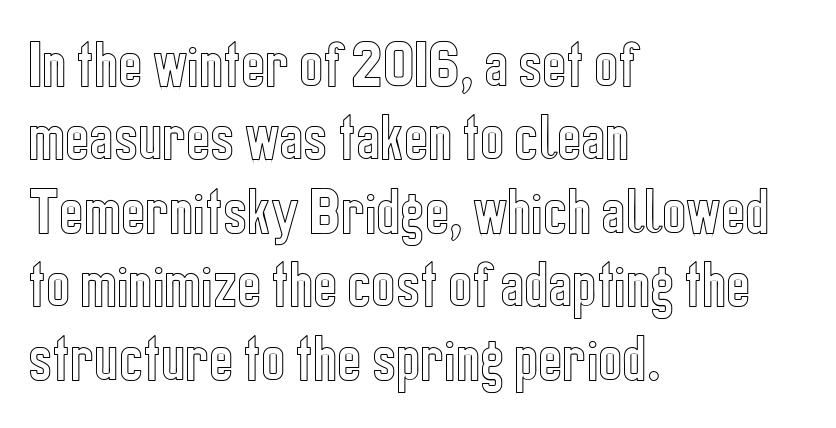
The leading is moderate, giving the passage an even texture. Default kerning and tracking; the words read as compact shapes. Nobody drew a line under any word here. The rendering uses natural spacing where letterforms have individual widths. Every stem runs plumb, perpendicular to the baseline. Left-aligned paragraph, ragged on the right.
